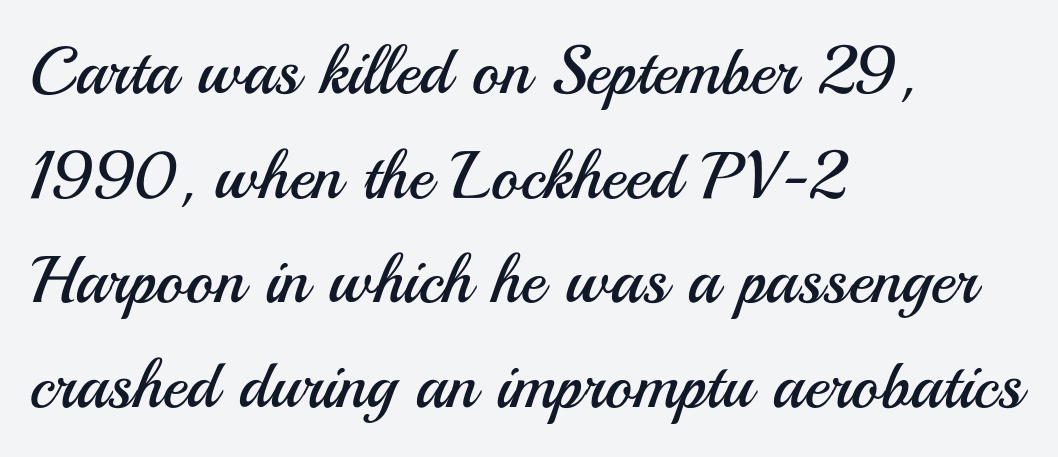
{"serif": "no", "bold": "no", "weight": "regular", "width": "normal", "stroke_contrast": "medium", "x_height": "small", "monospaced": "no", "underline": "no", "align": "left", "line_spacing": "normal", "line_spacing_ratio": 1.56, "letter_spacing": "normal", "letter_spacing_em": 0.0, "glyph_px": 67}
